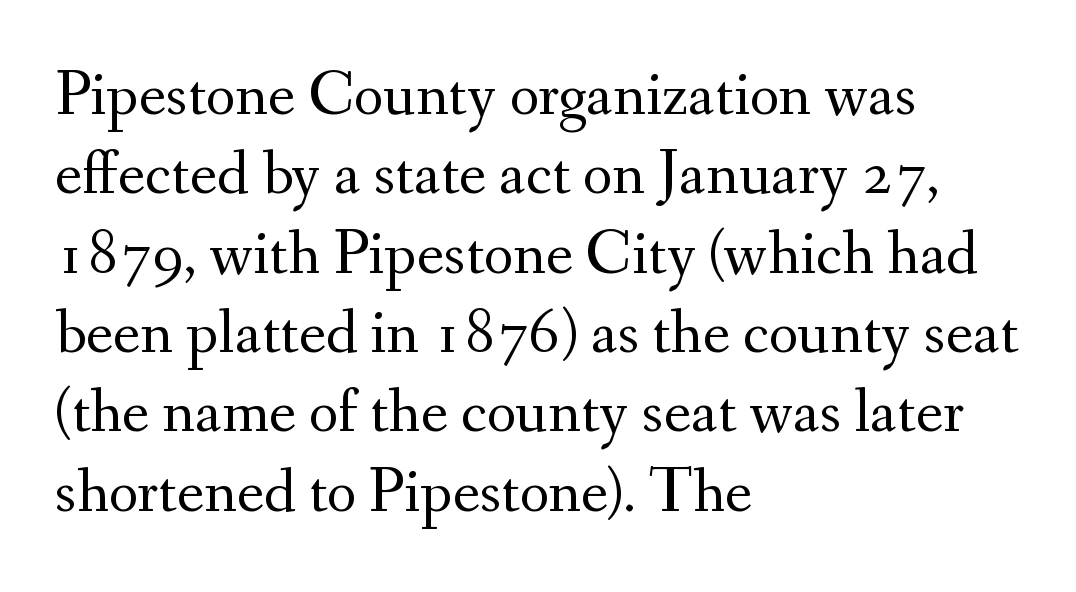
Q: Is the text bold? A: No.
Q: Is the text italic (slanted)? A: No, it is upright.
Q: Is the typeface a serif or a sans-serif typeface? A: Serif.
Q: Is the text underlined? A: No.
Q: How is the paragraph aligned? A: Left-aligned.
Q: Is the spacing between letters normal or unusually wide? A: Normal.
Q: Width (condensed, normal, or wide)? A: Normal.
Q: Stroke contrast? A: Medium.
Q: x-height? A: Small.
Q: Monospaced? A: No.
